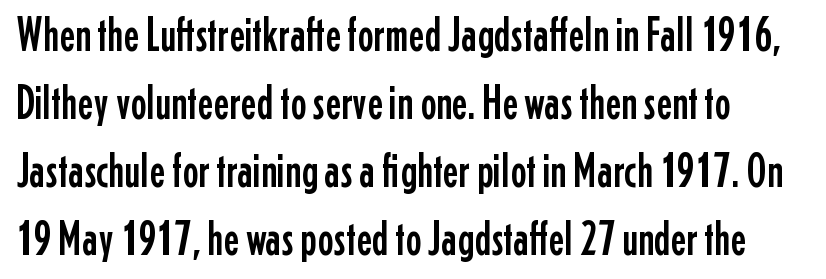
Line spacing here is normal. The type sits square on the baseline with zero lean. The letters advance in unequal steps, a hallmark of proportional type. Words float on clear page, feet unadorned.
